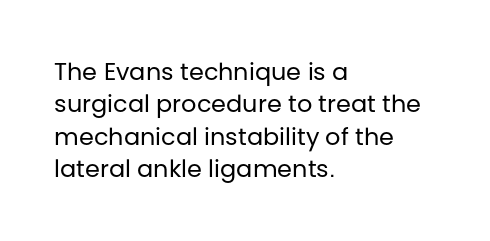
The typesetter chose a ragged-right arrangement here. In terms of letterspacing, this is plain default setting. Descenders hang freely into open space. A typesetter would call this leading conventional body-copy spacing. Stems and bowls with no extra thickness — not bold.
